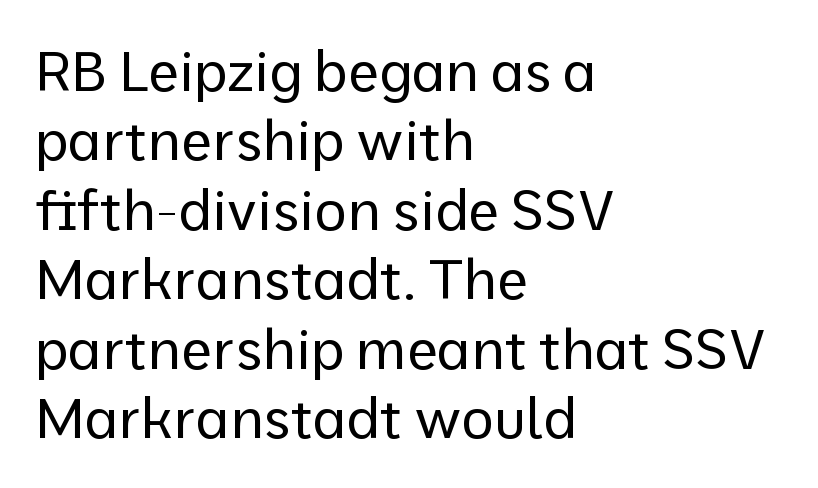
The image shows 56 px regular-weight sans-serif type, upright; set left-aligned, line spacing 1.24x, normal letter spacing, not underlined; low stroke contrast and a medium x-height.
